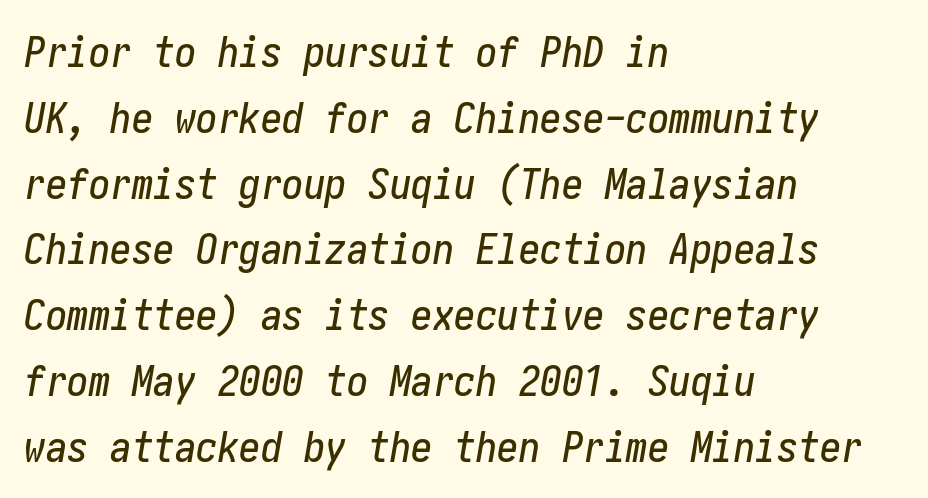
The image shows 43 px condensed type, italic (leaning right); set left-aligned, normal line spacing (1.53x), normal letter spacing, not underlined; low stroke contrast and a medium x-height.
